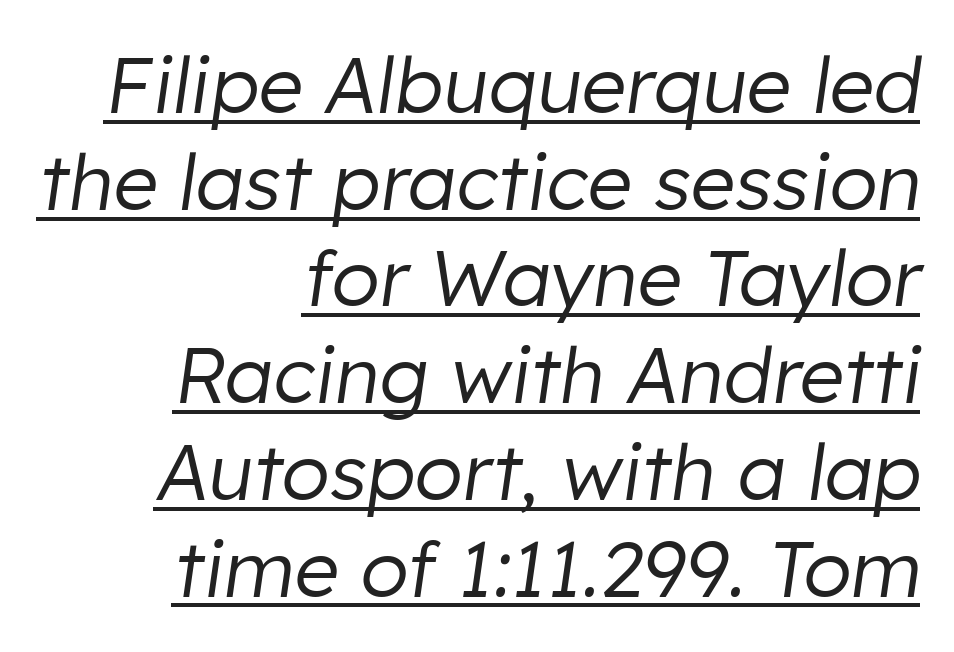
Q: Is the text bold? A: No.
Q: Is the text italic (slanted)? A: Yes, it leans right by about 8 degrees.
Q: Is the text underlined? A: Yes.
Q: How is the paragraph aligned? A: Right-aligned.
Q: Is the spacing between letters normal or unusually wide? A: Normal.
Q: Width (condensed, normal, or wide)? A: Normal.
Q: Stroke contrast? A: Low.
Q: x-height? A: Medium.
Q: Monospaced? A: No.
